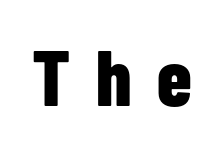
The image shows 79 px bold, condensed sans-serif type, upright; set unusually wide letter spacing (+0.33 em), not underlined; low stroke contrast and a medium x-height.
